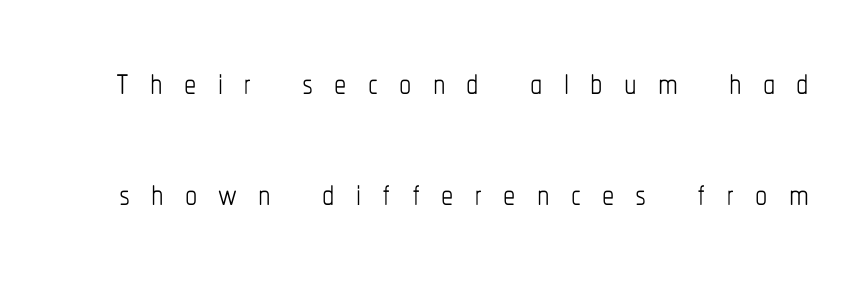
Q: Is the text bold? A: No.
Q: Is the text italic (slanted)? A: No, it is upright.
Q: Is the text underlined? A: No.
Q: Is the spacing between letters normal or unusually wide? A: Unusually wide.
Q: Is the spacing between lines tight, normal or loose? A: Loose.
Q: Width (condensed, normal, or wide)? A: Condensed.
Q: Stroke contrast? A: Low.
Q: x-height? A: Medium.
Q: Monospaced? A: No.
